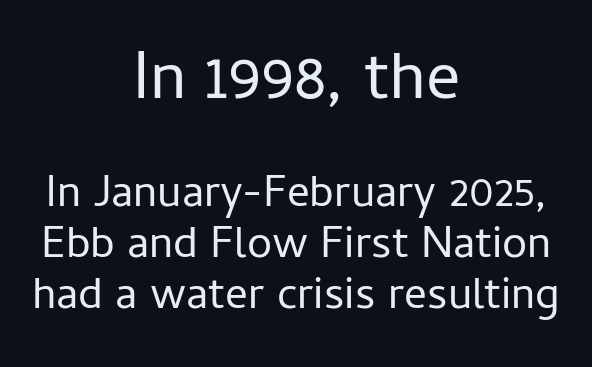
The image shows 68 px regular-weight sans-serif type, upright; set centered, tight line spacing (1.13x), normal letter spacing, not underlined; the first (top) block is 1.51x larger; low stroke contrast and a medium x-height.
